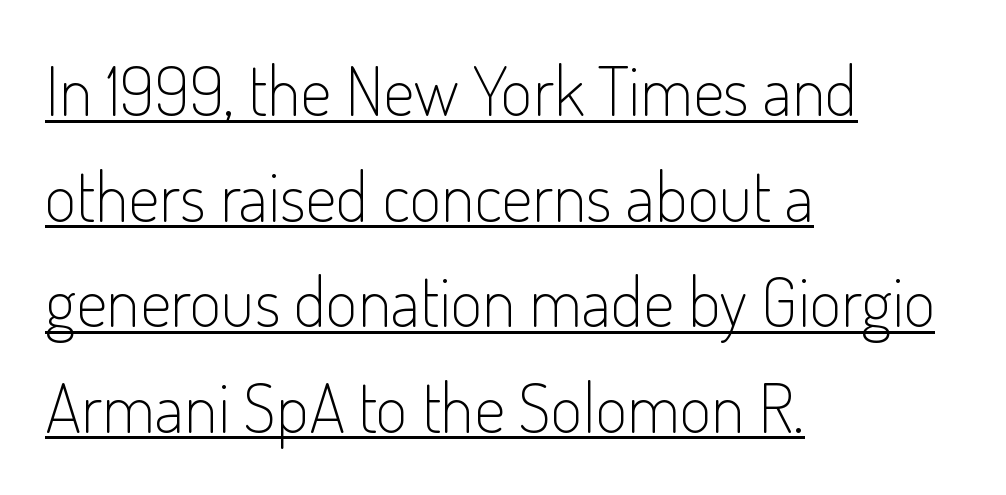
Do the characters align in a grid? No, the font is proportional. Stroke thickness stays within the range of a standard reading face or lighter. Honestly, the row spacing looks completely unremarkable. Is there an underline? Yes — a line sits under the letters. Nobody touched the tracking dial on this one. Notice how the passage keeps a crisp vertical edge on the left only.
